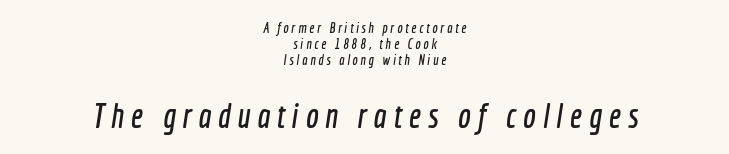
Nobody drew a line under any word here. Does the type have serifs? No, each stem ends abruptly. Compare the two chunks: the lower has the greater cap height. The setting favours the middle, as headings and verse often do. The face used here is rendered with a markedly widened letterfit.
